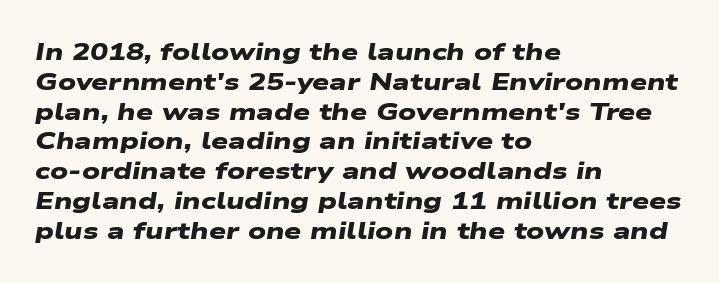
Q: Is the text bold? A: Yes.
Q: Is the text underlined? A: No.
Q: How is the paragraph aligned? A: Left-aligned.
Q: Is the spacing between letters normal or unusually wide? A: Normal.
